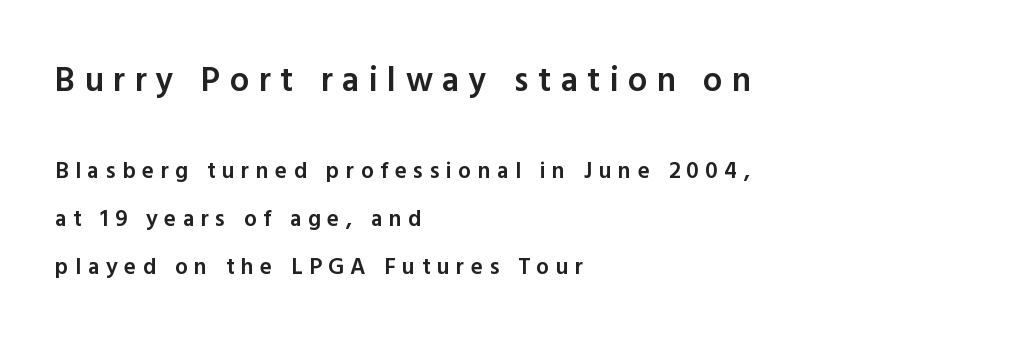
The image shows 34 px semibold sans-serif type, upright; set left-aligned, loose line spacing (2.09x), unusually wide letter spacing (+0.28 em), not underlined; the first (top) block is 1.48x larger; a medium x-height.
